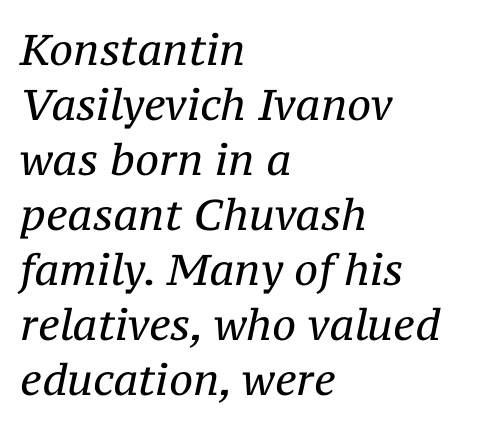
{"serif": "yes", "italic": "yes", "lean": "right", "slant_degrees": 12, "bold": "no", "weight": "regular", "width": "normal", "stroke_contrast": "medium", "x_height": "medium", "monospaced": "no", "underline": "no", "align": "left", "line_spacing": "normal", "line_spacing_ratio": 1.28, "letter_spacing": "normal", "letter_spacing_em": 0.0, "glyph_px": 43}
